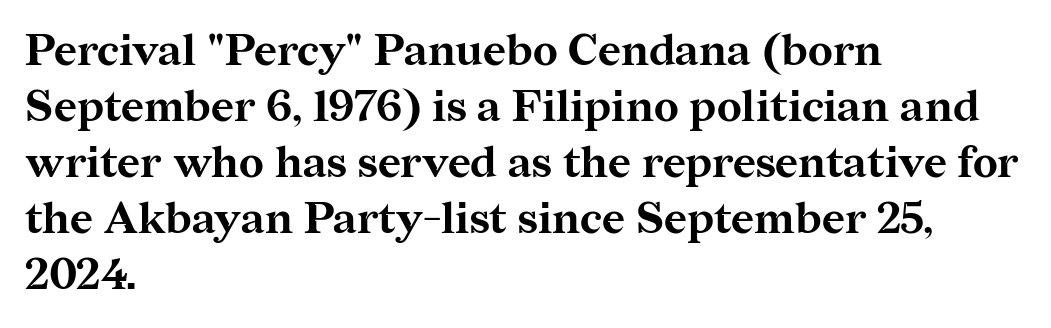
{"serif": "yes", "italic": "no", "bold": "yes", "weight": "bold", "width": "normal", "stroke_contrast": "medium", "x_height": "medium", "monospaced": "no", "underline": "no", "align": "left", "line_spacing": "normal", "line_spacing_ratio": 1.27, "letter_spacing": "normal", "letter_spacing_em": 0.0, "glyph_px": 44}
